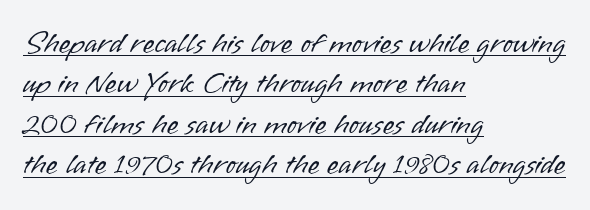
{"serif": "no", "bold": "no", "weight": "light", "width": "normal", "stroke_contrast": "low", "x_height": "small", "monospaced": "no", "underline": "yes", "align": "left", "line_spacing": "normal", "line_spacing_ratio": 1.35, "letter_spacing": "normal", "letter_spacing_em": 0.0, "glyph_px": 30}
